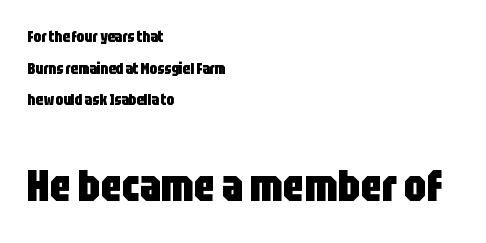
Here the designer chose a conventional face with non-uniform glyph widths. Teacher's note: observe the even left margin — that is flush-left alignment. Type without underlining. Typesetter's note — lower block bumped up in size, upper block left smaller. The horizontal fit of the characters is conventional and even.
